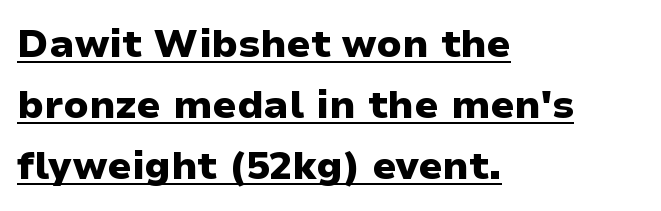
{"serif": "no", "italic": "no", "bold": "yes", "weight": "heavy", "width": "normal", "stroke_contrast": "low", "x_height": "medium", "monospaced": "no", "underline": "yes", "align": "left", "line_spacing": "normal", "line_spacing_ratio": 1.57, "letter_spacing": "normal", "letter_spacing_em": 0.0, "glyph_px": 39}
